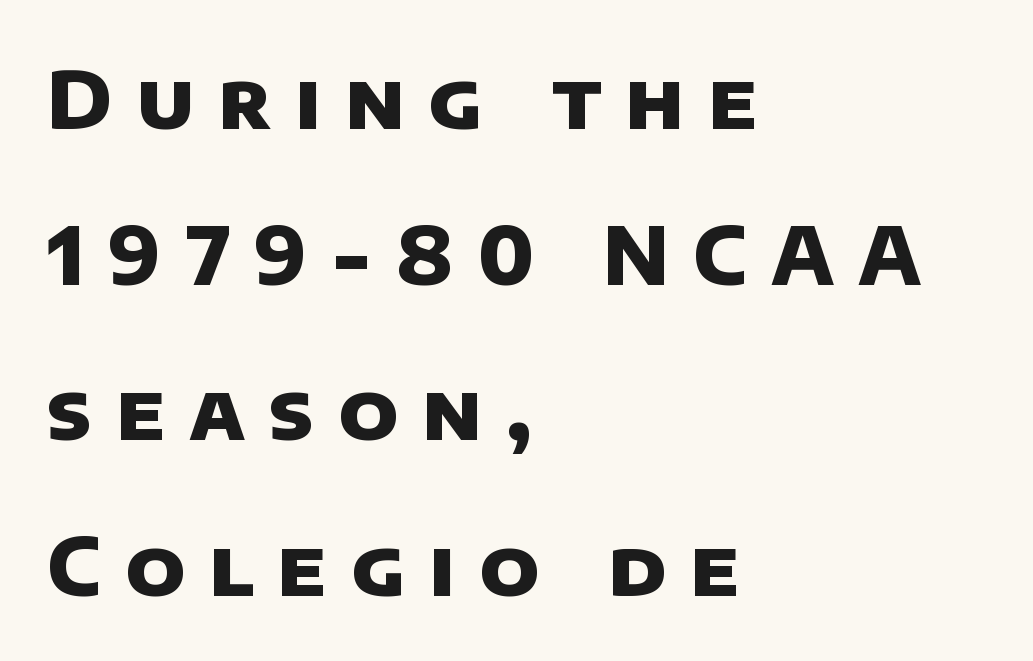
The image shows 79 px heavy sans-serif type; set left-aligned, loose line spacing (1.97x), unusually wide letter spacing (+0.3 em), not underlined; low stroke contrast and a large x-height.
